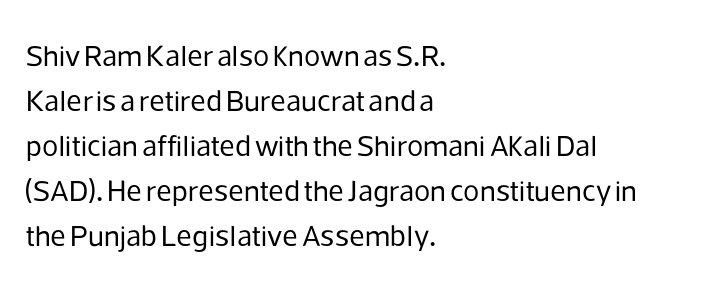
{"serif": "no", "italic": "no", "bold": "no", "weight": "regular", "width": "normal", "stroke_contrast": "low", "x_height": "medium", "monospaced": "no", "underline": "no", "align": "left", "line_spacing": "normal", "line_spacing_ratio": 1.5, "letter_spacing": "normal", "letter_spacing_em": 0.0, "glyph_px": 30}
